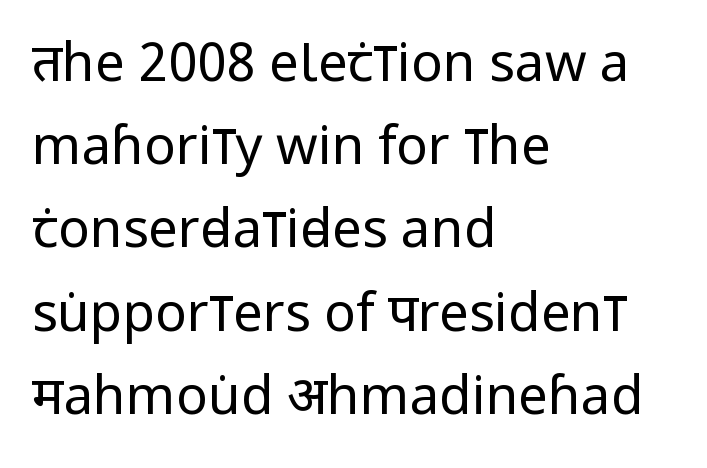
The image shows 53 px regular-weight, condensed sans-serif type, upright; set left-aligned, normal line spacing (1.57x), normal letter spacing, not underlined; low stroke contrast and a large x-height.
